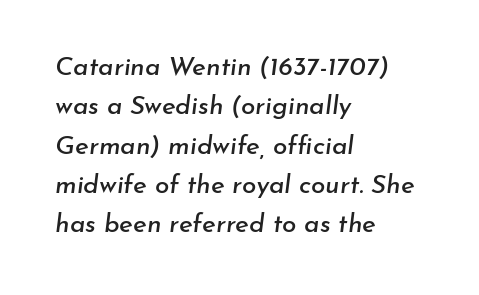
The image shows 26 px text type, italic (leaning right); set left-aligned, normal line spacing (1.51x), normal letter spacing, not underlined.
